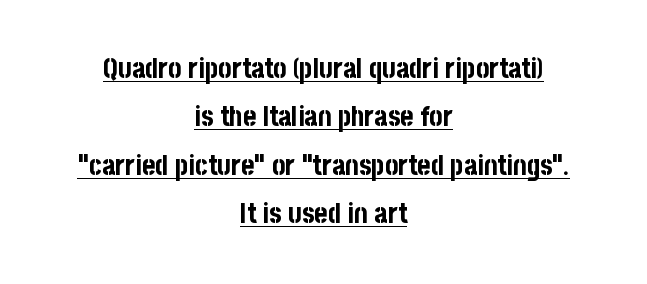
The image shows 28 px bold, condensed sans-serif type, upright; set centered, line spacing 1.73x, normal letter spacing, underlined; low stroke contrast and a large x-height.
